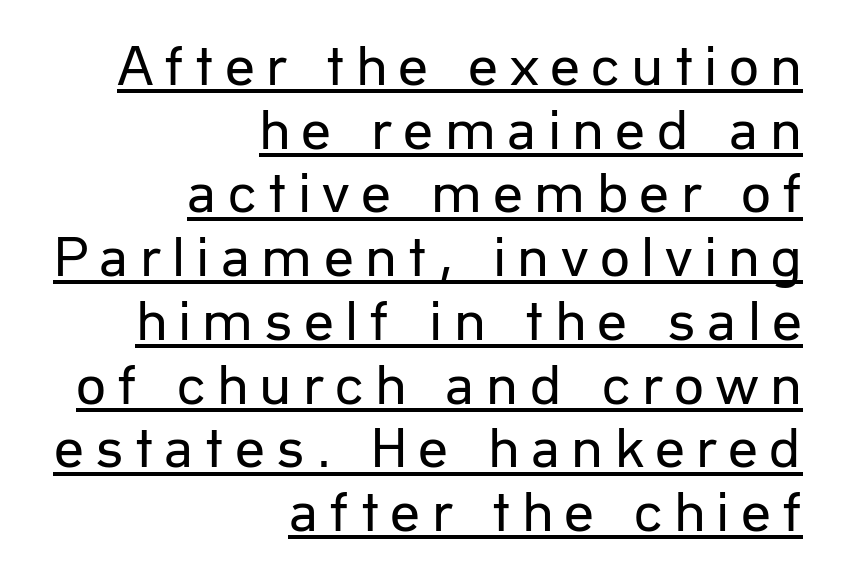
Do the characters align in a grid? No, the font is proportional. The sample's only ornament is a line tracing under the words. Vertical stems look standard width or narrower in stroke. The typography opts for an upright posture over an oblique one. The rendering anchors every line to the right-hand side. Whoever set this chose condensed vertical rhythm over breathing room.
